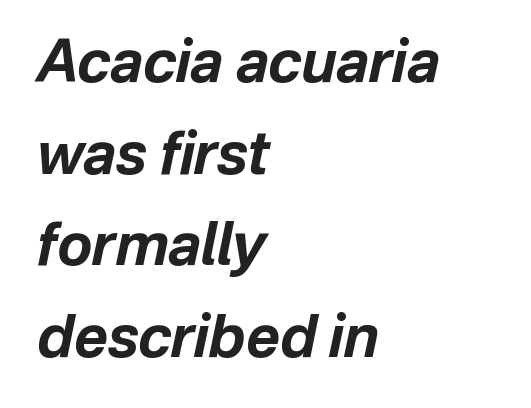
Just letters on the line, the space beneath them empty. Which margin do the lines hug? The left one — the right edge is uneven. Compared with typical body copy, the letter spacing here is the same. Emphasis-style slanted type is in use. Is there much room between lines? A standard amount, neither cramped nor airy.
